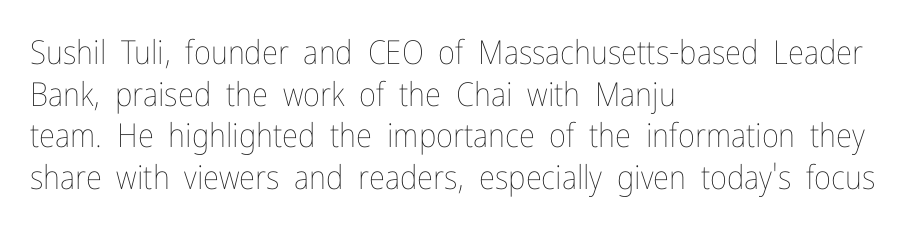
Q: Is the text bold? A: No.
Q: Is the text italic (slanted)? A: No, it is upright.
Q: Is the text underlined? A: No.
Q: How is the paragraph aligned? A: Left-aligned.
Q: Is the spacing between letters normal or unusually wide? A: Normal.
Q: Is the spacing between lines tight, normal or loose? A: Normal.
Q: Width (condensed, normal, or wide)? A: Condensed.
Q: Stroke contrast? A: Low.
Q: x-height? A: Medium.
Q: Monospaced? A: No.
